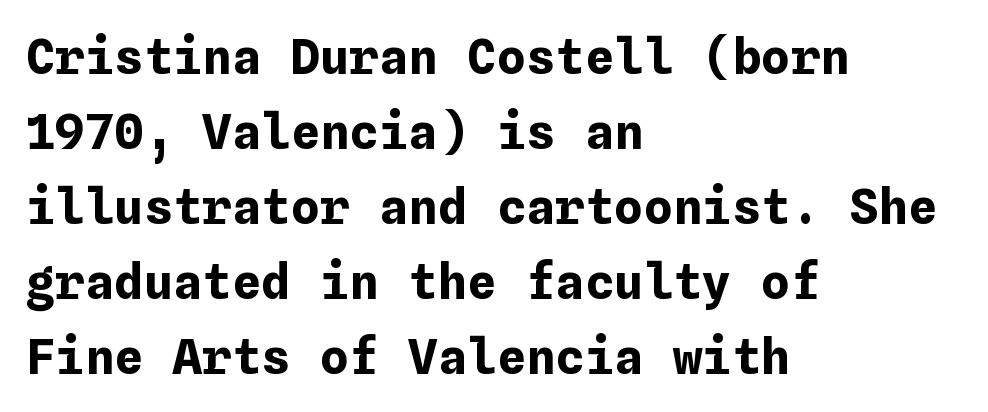
The image shows 49 px bold type, upright; set left-aligned, normal line spacing (1.53x), normal letter spacing, not underlined; low stroke contrast and a medium x-height.
